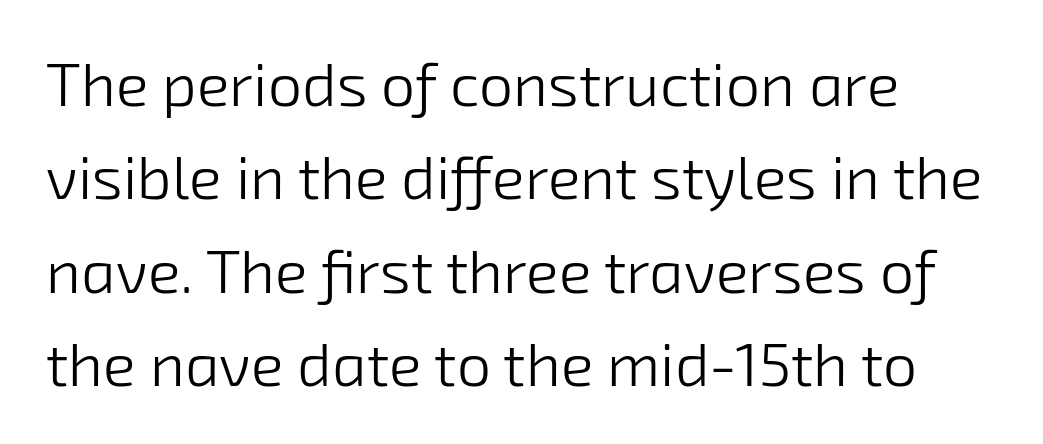
The area under the type is left untouched. The leading is moderate, giving the passage an even texture. The passage shown is typed in a proportional face where columns would drift. Line starts are locked; line ends wander. The cut favours lightness, reaching ordinary text weight at its darkest. You could call the tracking neutral — neither tight nor loose.
